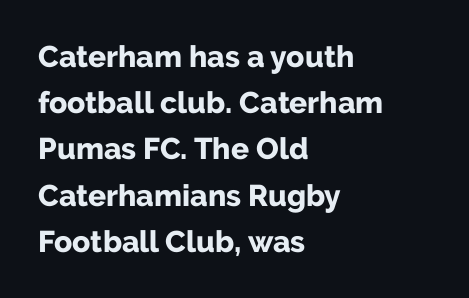
The image shows 30 px bold sans-serif type, upright; set left-aligned, normal line spacing (1.54x), normal letter spacing, not underlined; low stroke contrast and a medium x-height.
